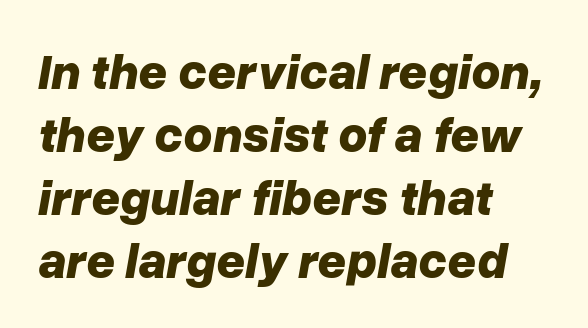
Q: Is the text bold? A: Yes.
Q: Is the text italic (slanted)? A: Yes, it leans right by about 10 degrees.
Q: Is the text underlined? A: No.
Q: How is the paragraph aligned? A: Left-aligned.
Q: Is the spacing between letters normal or unusually wide? A: Normal.
Q: Is the spacing between lines tight, normal or loose? A: Normal.
Q: Width (condensed, normal, or wide)? A: Normal.
Q: Stroke contrast? A: Low.
Q: x-height? A: Medium.
Q: Monospaced? A: No.
